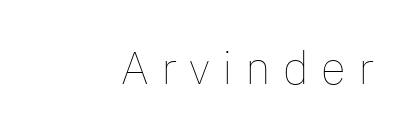
{"italic": "no", "bold": "no", "weight": "thin", "width": "normal", "stroke_contrast": "low", "x_height": "medium", "monospaced": "no", "underline": "no", "align": "right", "letter_spacing": "wide", "letter_spacing_em": 0.27, "glyph_px": 46}
